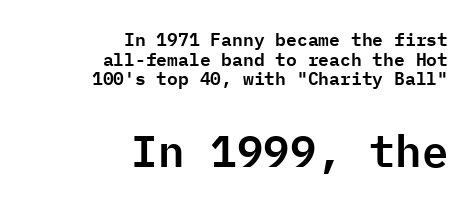
{"serif": "no", "italic": "no", "width": "normal", "stroke_contrast": "low", "x_height": "medium", "monospaced": "yes", "underline": "no", "align": "right", "line_spacing": "tight", "line_spacing_ratio": 1.09, "letter_spacing": "normal", "letter_spacing_em": 0.0, "larger_block": "second", "size_ratio": 2.44, "glyph_px": 44}
